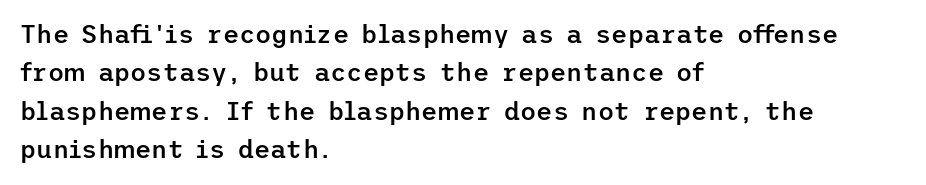
Has an underline been added? It has not. A typesetter would mark this as roman, not italic. The passage shown has conventional tracking throughout. The rows are spaced the way most documents space them. Each line starts at the same left margin while the right side varies. The font is running at a semibold setting, under full bold.
